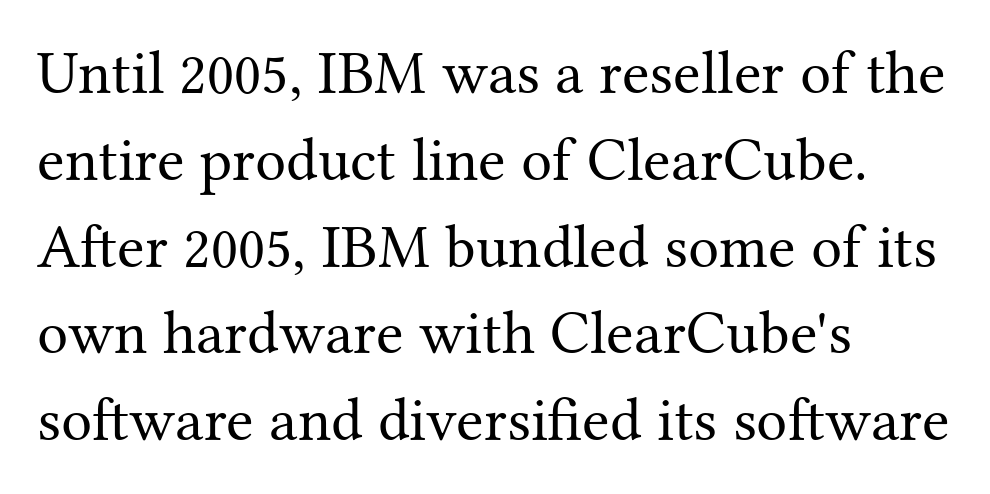
{"serif": "yes", "italic": "no", "bold": "no", "weight": "regular", "width": "normal", "stroke_contrast": "medium", "x_height": "medium", "monospaced": "no", "underline": "no", "align": "left", "line_spacing": "normal", "line_spacing_ratio": 1.4, "letter_spacing": "normal", "letter_spacing_em": 0.0, "glyph_px": 62}
